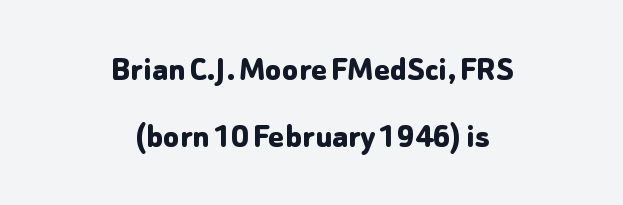
Q: Is the text bold? A: Yes.
Q: Is the text italic (slanted)? A: No, it is upright.
Q: Is the typeface a serif or a sans-serif typeface? A: Sans-serif.
Q: Is the text underlined? A: No.
Q: How is the paragraph aligned? A: Centered.
Q: Is the spacing between letters normal or unusually wide? A: Normal.
Q: Width (condensed, normal, or wide)? A: Normal.
Q: Stroke contrast? A: Low.
Q: x-height? A: Medium.
Q: Monospaced? A: No.
